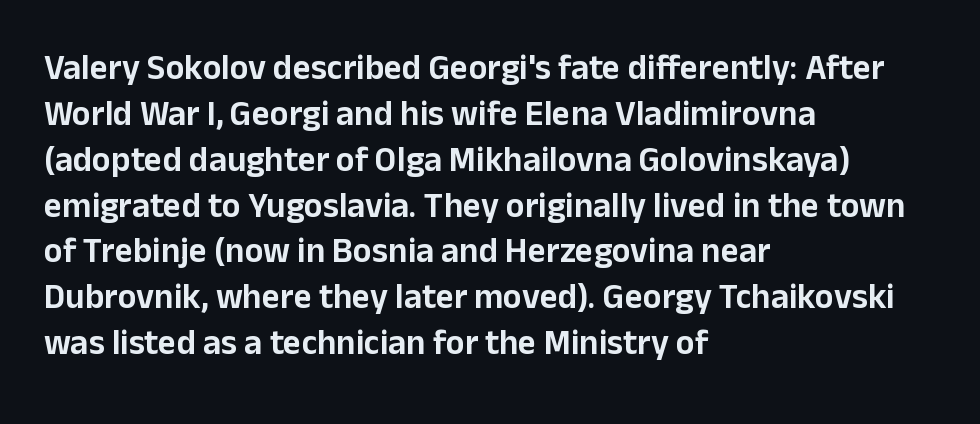
The image shows 35 px sans-serif type, upright; set left-aligned, normal line spacing (1.31x), normal letter spacing, not underlined; low stroke contrast and a medium x-height.
